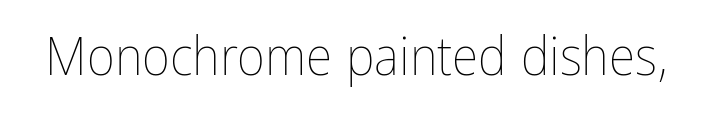
{"italic": "no", "bold": "no", "weight": "thin", "width": "condensed", "stroke_contrast": "low", "x_height": "medium", "monospaced": "no", "underline": "no", "letter_spacing": "normal", "letter_spacing_em": 0.0, "glyph_px": 54}
